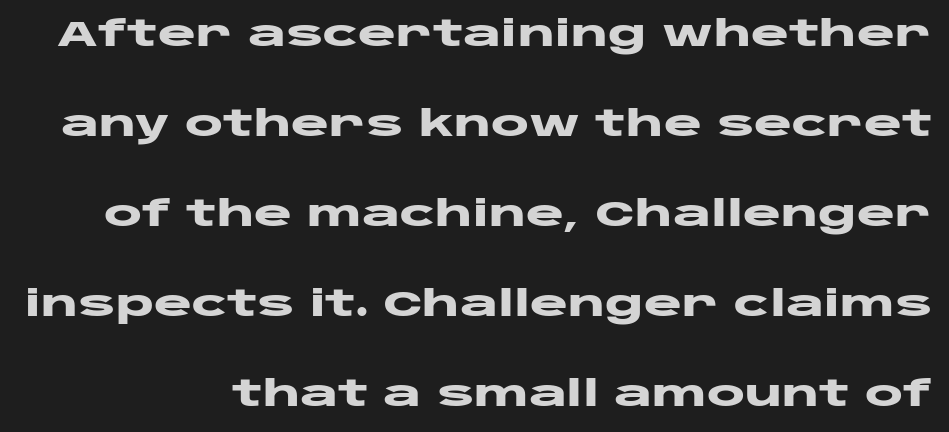
{"serif": "no", "italic": "no", "bold": "yes", "weight": "heavy", "width": "wide", "stroke_contrast": "low", "x_height": "large", "monospaced": "no", "underline": "no", "line_spacing": "loose", "line_spacing_ratio": 2.5, "letter_spacing": "normal", "letter_spacing_em": 0.0, "glyph_px": 36}
